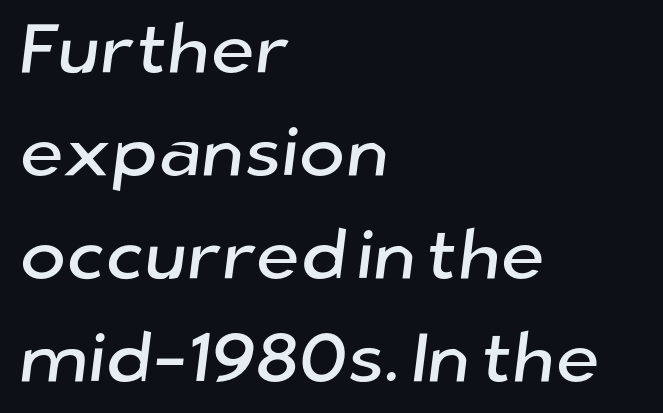
{"serif": "no", "width": "normal", "stroke_contrast": "low", "x_height": "medium", "monospaced": "no", "underline": "no", "align": "left", "line_spacing": "normal", "line_spacing_ratio": 1.47, "letter_spacing": "normal", "letter_spacing_em": 0.0, "glyph_px": 70}
